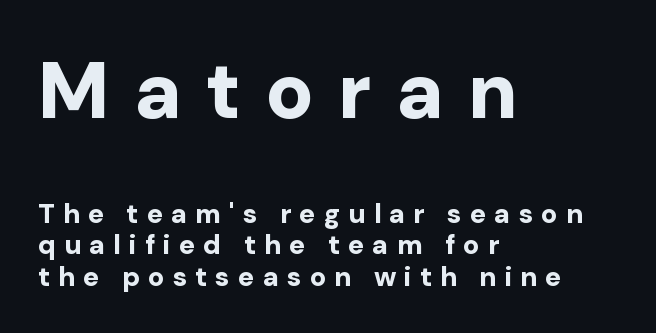
The image shows 80 px bold sans-serif type, upright; set left-aligned, line spacing 1.17x, unusually wide letter spacing (+0.3 em), not underlined; the first (top) block is 2.96x larger; low stroke contrast and a medium x-height.
